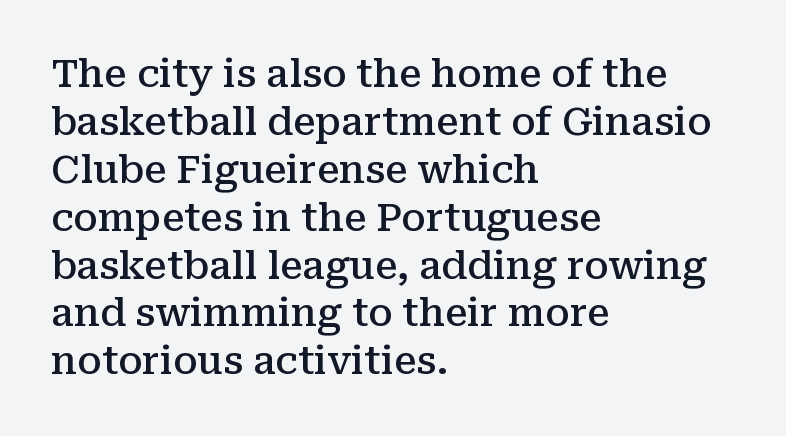
{"serif": "yes", "italic": "no", "bold": "semi", "weight": "semibold", "width": "normal", "stroke_contrast": "medium", "x_height": "medium", "monospaced": "no", "underline": "no", "align": "left", "line_spacing": "normal", "line_spacing_ratio": 1.26, "letter_spacing": "normal", "letter_spacing_em": 0.0, "glyph_px": 38}
